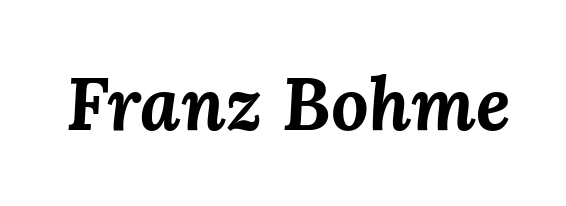
The image shows 74 px bold type, italic (leaning right); set normal letter spacing, not underlined; medium stroke contrast and a medium x-height.
